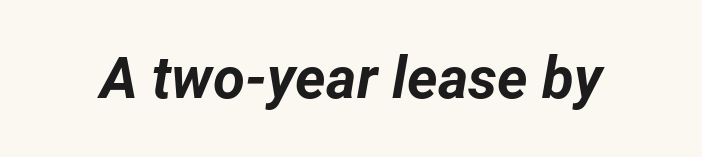
The image shows 58 px bold type, italic (leaning right); set normal letter spacing, not underlined; low stroke contrast and a medium x-height.
